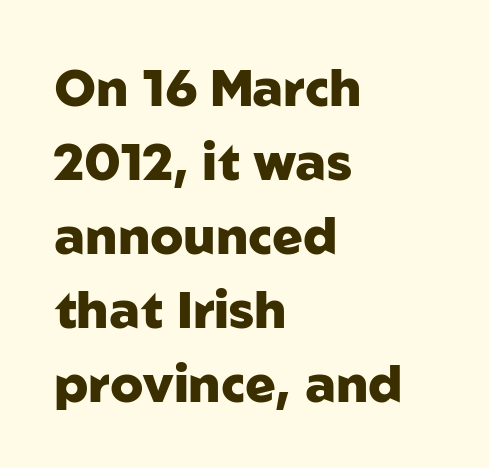
The image shows 51 px heavy sans-serif type, upright; set left-aligned, normal line spacing (1.45x), normal letter spacing, not underlined; low stroke contrast and a medium x-height.
